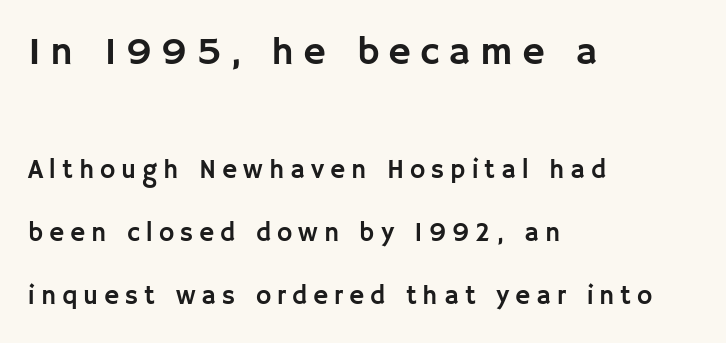
{"serif": "no", "italic": "no", "width": "normal", "stroke_contrast": "low", "x_height": "large", "monospaced": "no", "underline": "no", "align": "left", "line_spacing": "loose", "line_spacing_ratio": 2.43, "letter_spacing": "wide", "letter_spacing_em": 0.23, "larger_block": "first", "size_ratio": 1.5, "glyph_px": 39}
